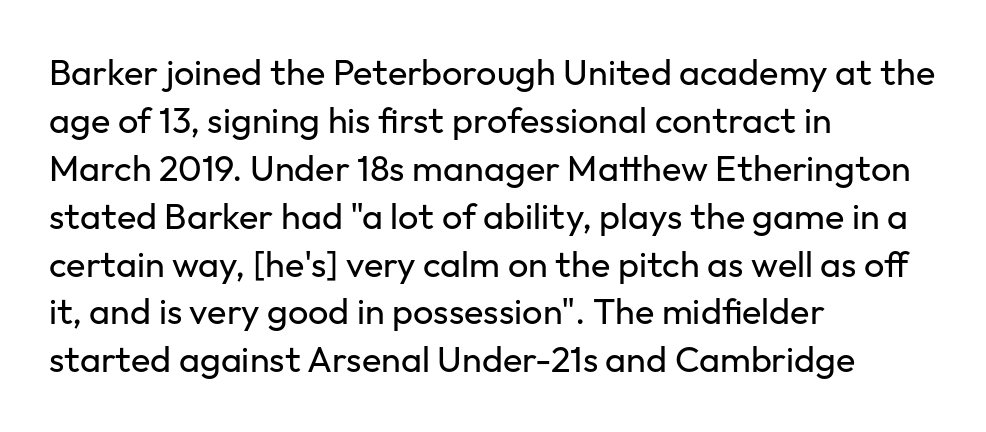
The image shows 36 px regular-weight sans-serif type, upright; set left-aligned, normal line spacing (1.33x), normal letter spacing, not underlined; low stroke contrast and a medium x-height.
